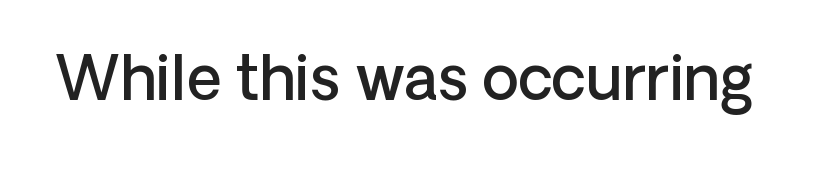
The gaps between neighbouring characters are ordinary and unremarkable. The words here are not underlined. You could not count columns in this text — the font is proportionally spaced. Does the type have serifs? No, each stem ends abruptly. Notice how the stems are strictly vertical — no italics here. A somewhat darkened texture: the type is semibold rather than bold.
